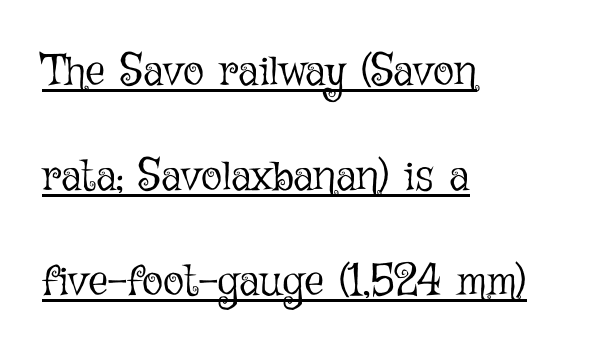
The image shows 44 px light type, upright; set left-aligned, loose line spacing (2.39x), normal letter spacing, underlined; low stroke contrast and a medium x-height.
